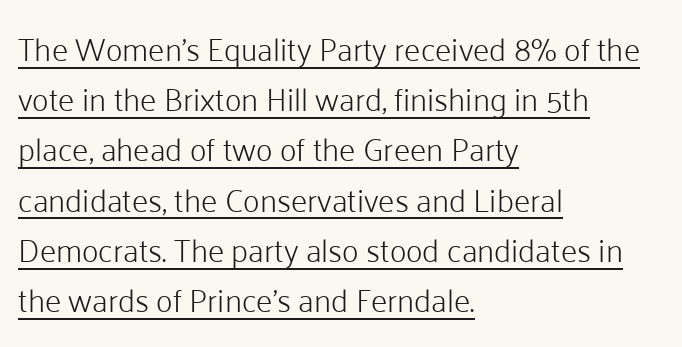
{"serif": "no", "italic": "no", "bold": "no", "weight": "light", "width": "normal", "stroke_contrast": "low", "x_height": "medium", "monospaced": "no", "underline": "yes", "align": "left", "line_spacing": "normal", "line_spacing_ratio": 1.57, "letter_spacing": "normal", "letter_spacing_em": 0.0, "glyph_px": 32}
